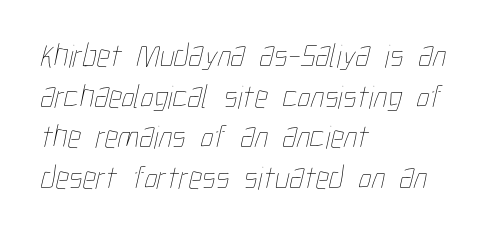
{"bold": "no", "weight": "thin", "width": "condensed", "stroke_contrast": "low", "x_height": "medium", "monospaced": "no", "underline": "no", "align": "left", "line_spacing_ratio": 1.23, "letter_spacing": "normal", "letter_spacing_em": 0.0, "glyph_px": 33}
